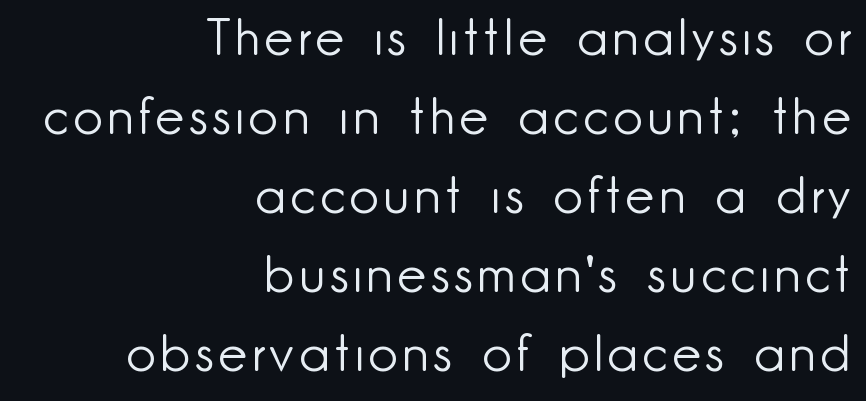
Each row of text sits above clean, open space. The lines sit at an ordinary, default distance from one another. It's the straight-up-and-down kind of type. Stems here are at most as thick as an everyday book face. The face used here is a sans, in the tradition of grotesques and geometrics.
